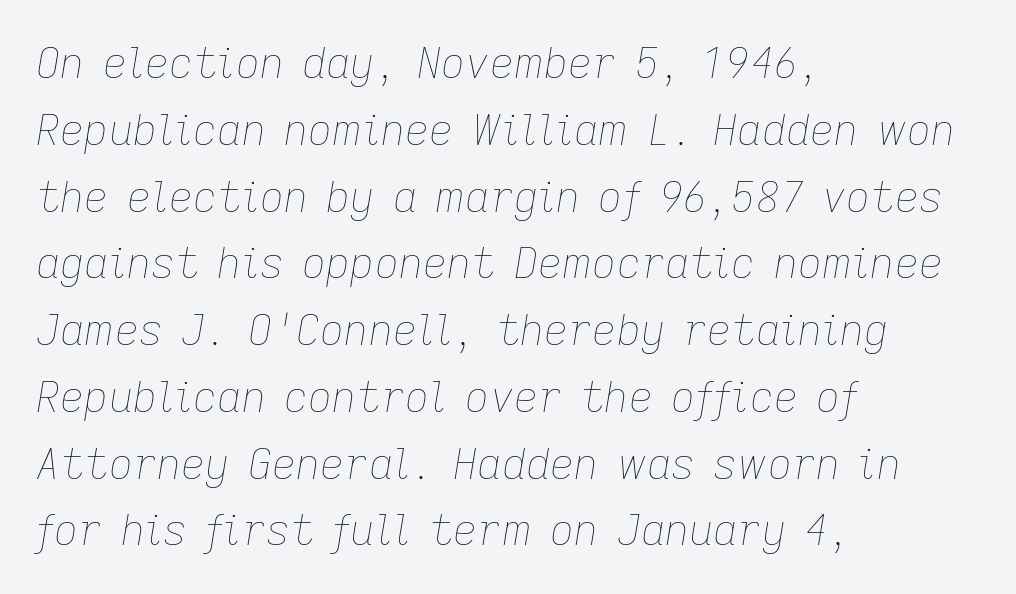
Q: Is the text bold? A: No.
Q: Is the text italic (slanted)? A: Yes, it leans right by about 9 degrees.
Q: Is the text underlined? A: No.
Q: How is the paragraph aligned? A: Left-aligned.
Q: Is the spacing between letters normal or unusually wide? A: Normal.
Q: Is the spacing between lines tight, normal or loose? A: Normal.
Q: Width (condensed, normal, or wide)? A: Normal.
Q: Stroke contrast? A: Low.
Q: x-height? A: Medium.
Q: Monospaced? A: No.
